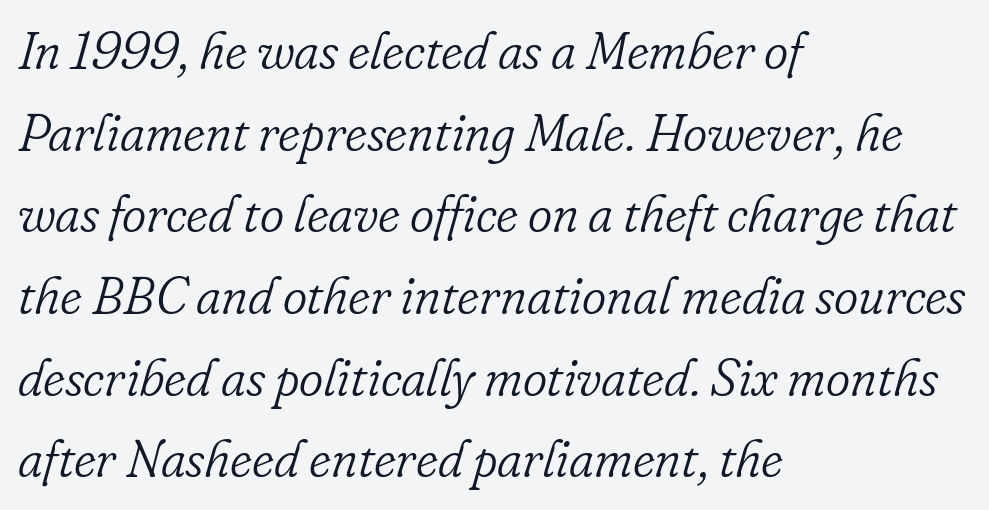
The image shows 52 px light serif type, italic (leaning right); set left-aligned, normal line spacing (1.57x), normal letter spacing, not underlined; low stroke contrast and a small x-height.
